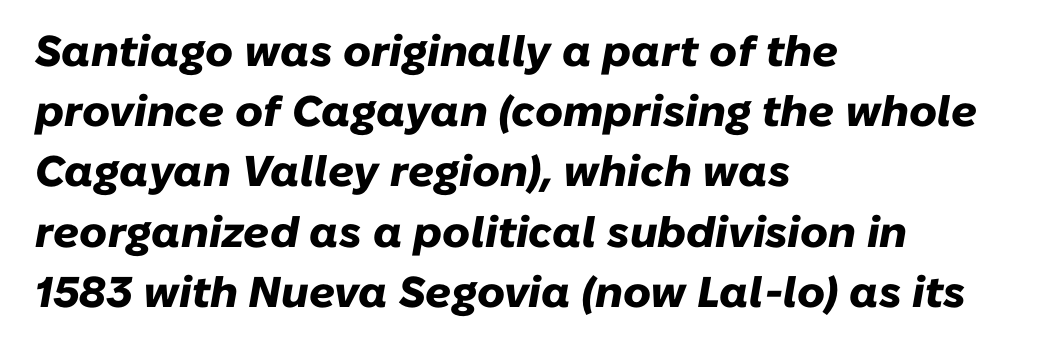
{"italic": "yes", "lean": "right", "slant_degrees": 10, "bold": "yes", "weight": "heavy", "width": "normal", "stroke_contrast": "low", "x_height": "medium", "monospaced": "no", "underline": "no", "align": "left", "line_spacing": "normal", "line_spacing_ratio": 1.4, "letter_spacing": "normal", "letter_spacing_em": 0.0, "glyph_px": 43}
